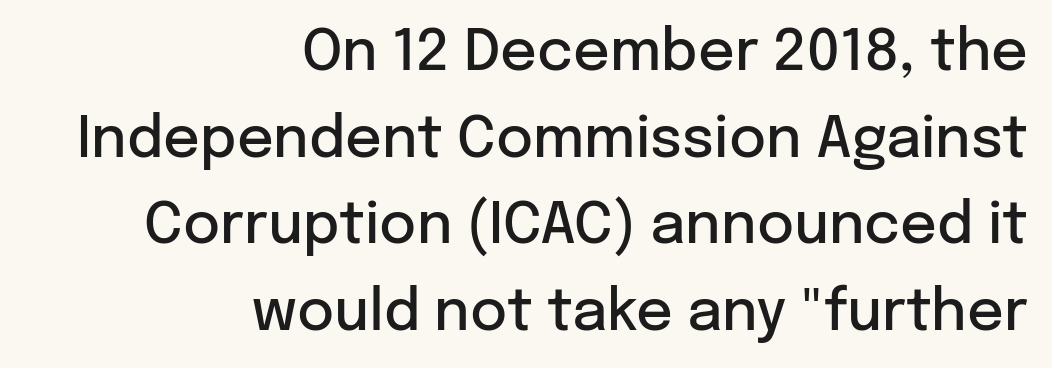
{"serif": "no", "italic": "no", "bold": "semi", "weight": "semibold", "width": "normal", "stroke_contrast": "low", "x_height": "medium", "monospaced": "no", "underline": "no", "align": "right", "line_spacing": "normal", "line_spacing_ratio": 1.52, "letter_spacing": "normal", "letter_spacing_em": 0.0, "glyph_px": 57}
